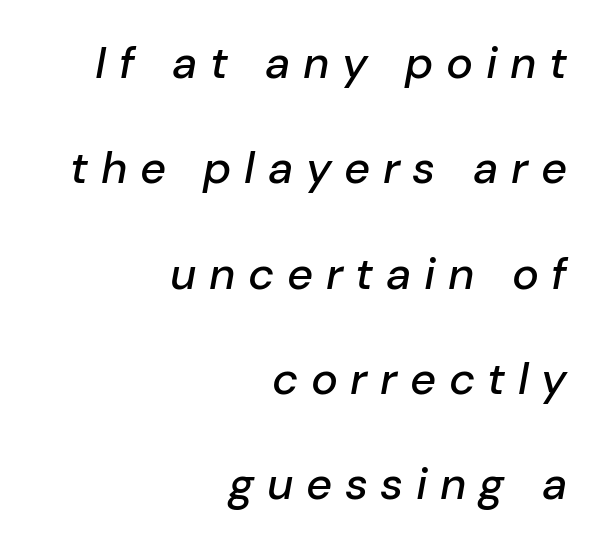
{"italic": "yes", "lean": "right", "slant_degrees": 10, "width": "normal", "stroke_contrast": "low", "x_height": "medium", "monospaced": "no", "underline": "no", "align": "right", "line_spacing": "loose", "line_spacing_ratio": 2.34, "letter_spacing": "wide", "letter_spacing_em": 0.28, "glyph_px": 45}
